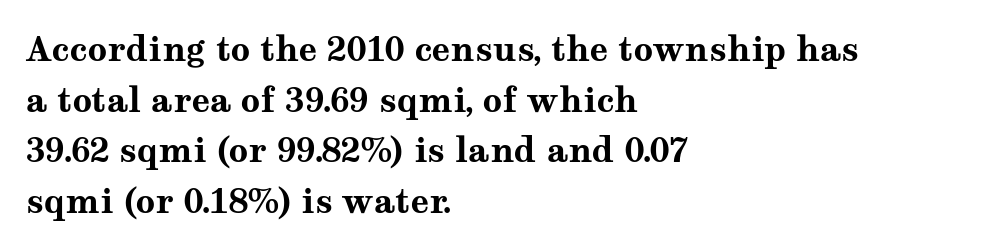
Q: Is the text bold? A: Yes.
Q: Is the text italic (slanted)? A: No, it is upright.
Q: Is the typeface a serif or a sans-serif typeface? A: Serif.
Q: Is the text underlined? A: No.
Q: How is the paragraph aligned? A: Left-aligned.
Q: Is the spacing between letters normal or unusually wide? A: Normal.
Q: Is the spacing between lines tight, normal or loose? A: Normal.
Q: Width (condensed, normal, or wide)? A: Wide.
Q: Stroke contrast? A: Medium.
Q: x-height? A: Medium.
Q: Monospaced? A: No.
